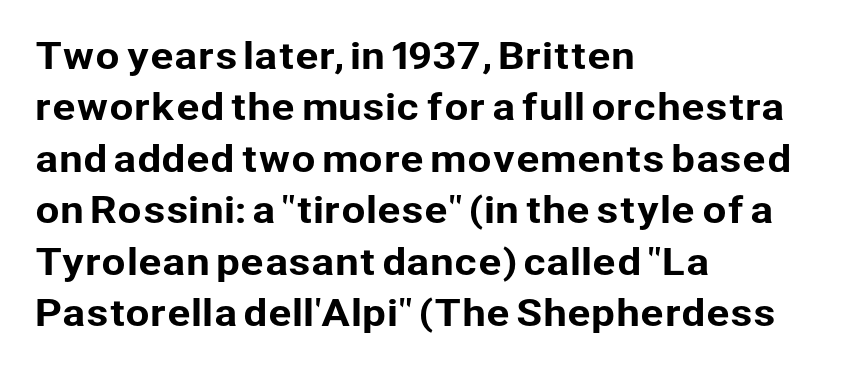
The image shows 35 px sans-serif type, upright; set left-aligned, normal line spacing (1.47x), normal letter spacing, not underlined; low stroke contrast and a medium x-height.
